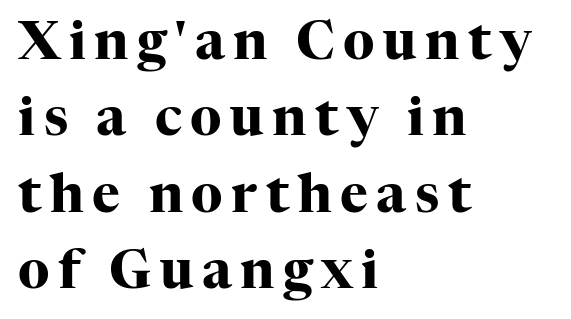
The image shows 53 px heavy serif type, upright; set left-aligned, normal line spacing (1.44x), not underlined; high stroke contrast and a medium x-height.
